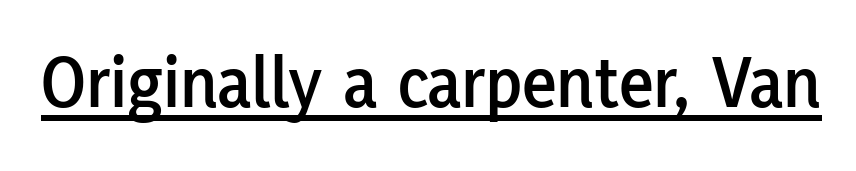
A typesetter would call this proportional, since set widths differ per character. Underlining? Definitely there. The characters display no serif detailing; their extremities are plain. This sample uses plain, unmodified letter spacing.
